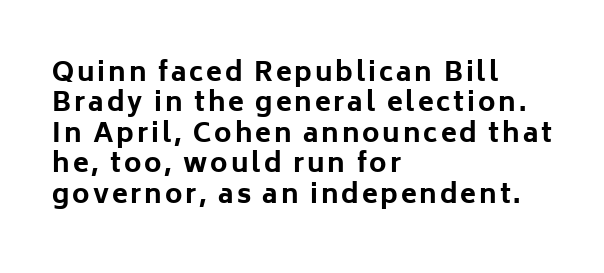
{"italic": "no", "bold": "yes", "underline": "no", "align": "left", "line_spacing_ratio": 1.17, "glyph_px": 26}
